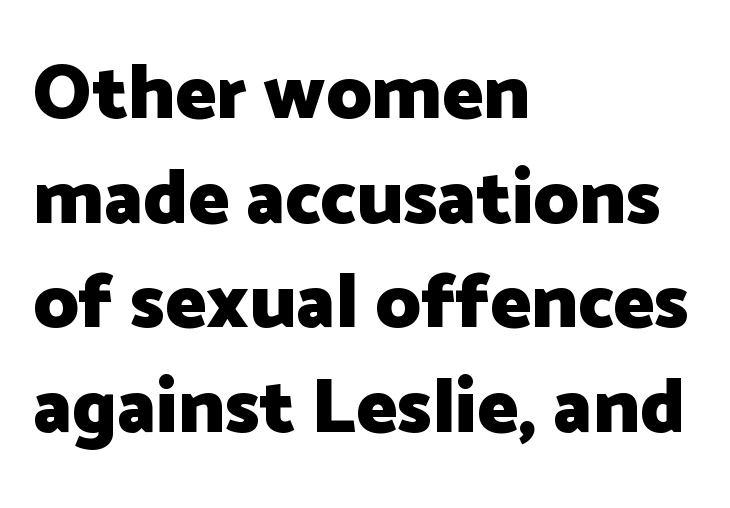
The image shows 77 px heavy sans-serif type, upright; set left-aligned, normal line spacing (1.36x), normal letter spacing, not underlined; low stroke contrast and a medium x-height.
